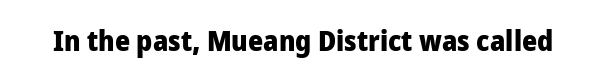
Q: Is the text bold? A: Yes.
Q: Is the text italic (slanted)? A: No, it is upright.
Q: Is the typeface a serif or a sans-serif typeface? A: Sans-serif.
Q: Is the text underlined? A: No.
Q: Is the spacing between letters normal or unusually wide? A: Normal.
Q: Width (condensed, normal, or wide)? A: Normal.
Q: Stroke contrast? A: Low.
Q: x-height? A: Medium.
Q: Monospaced? A: No.
